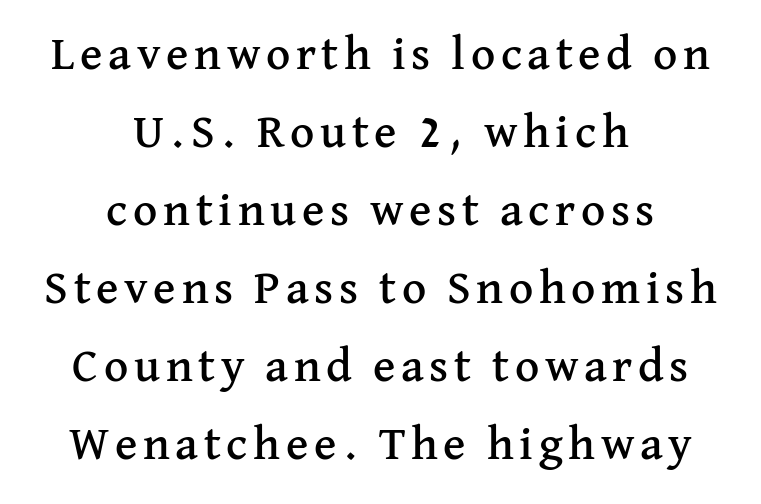
{"serif": "yes", "italic": "no", "width": "normal", "stroke_contrast": "medium", "x_height": "medium", "monospaced": "no", "underline": "no", "align": "center", "line_spacing": "normal", "line_spacing_ratio": 1.66, "glyph_px": 47}
